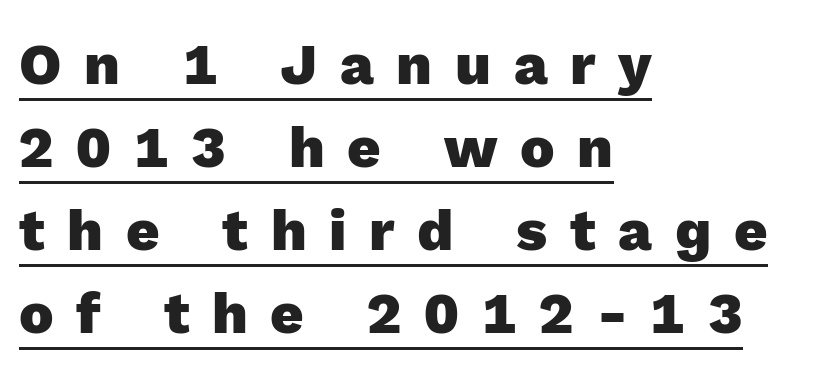
Chunky letters — that's bold for sure. Is the block centered? No — it sits flush against the left margin. These lines are rendered in a variable-pitch font. Compared with undecorated copy, this sample adds a rule below the words.
